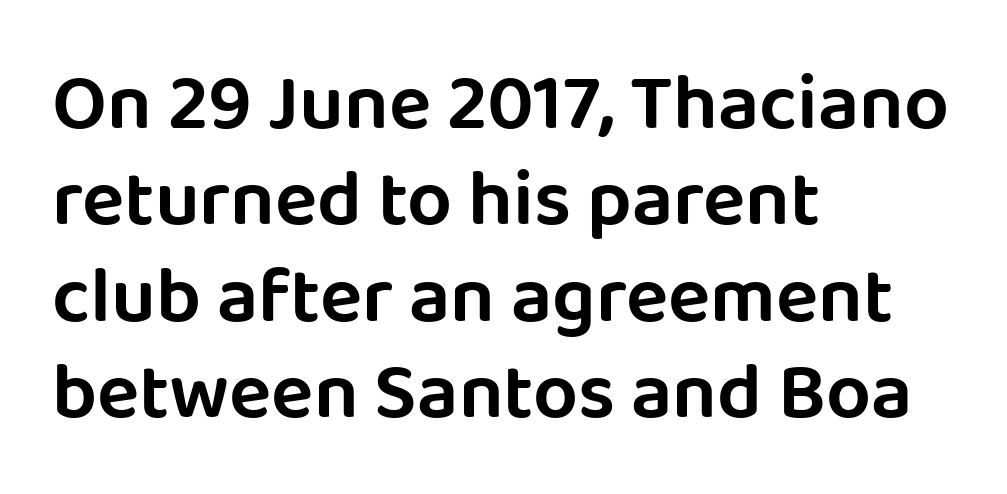
Q: Is the text italic (slanted)? A: No, it is upright.
Q: Is the typeface a serif or a sans-serif typeface? A: Sans-serif.
Q: Is the text underlined? A: No.
Q: How is the paragraph aligned? A: Left-aligned.
Q: Is the spacing between letters normal or unusually wide? A: Normal.
Q: Width (condensed, normal, or wide)? A: Normal.
Q: Stroke contrast? A: Low.
Q: x-height? A: Large.
Q: Monospaced? A: No.
